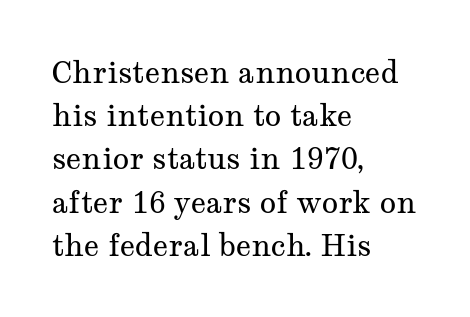
What's the leading like? Ordinary, nothing unusual. This rendering employs a face with finishing strokes, i.e., a serif. Weight: in the light-to-regular range. Spacing verdict: proportional, widths tailored to each character. Does the lettering tilt? It doesn't — this is upright.
